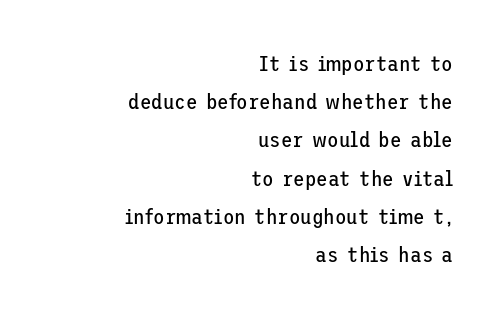
{"italic": "no", "bold": "no", "underline": "no", "align": "right", "line_spacing_ratio": 1.82, "letter_spacing": "normal", "letter_spacing_em": 0.0, "glyph_px": 21}
